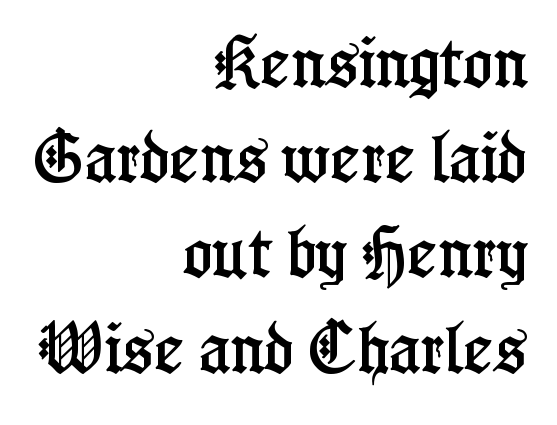
Q: Is the text italic (slanted)? A: No, it is upright.
Q: Is the typeface a serif or a sans-serif typeface? A: Serif.
Q: Is the text underlined? A: No.
Q: How is the paragraph aligned? A: Right-aligned.
Q: Is the spacing between letters normal or unusually wide? A: Normal.
Q: Is the spacing between lines tight, normal or loose? A: Normal.
Q: Width (condensed, normal, or wide)? A: Condensed.
Q: Stroke contrast? A: Low.
Q: x-height? A: Medium.
Q: Monospaced? A: No.
